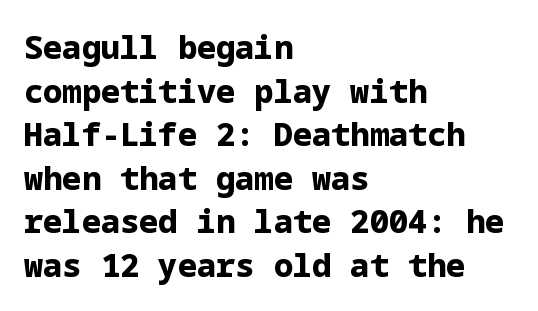
The glyphs in this specimen are sans serif. Clear beneath every line of the passage. The tracking reads as untouched default to a designer's eye. What weight is shown? A full bold with thick strokes.
